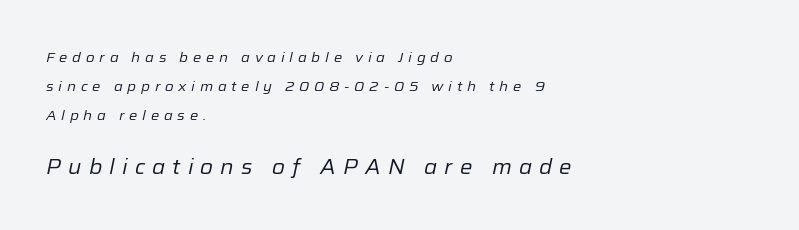
The block sitting lower on the canvas is the one with enlarged characters. Anything drawn beneath the words? Only blank space. Each stroke keeps to a modest, everyday thickness or less. Every character sits at an angle, as italics do. Rows of type keep a wide berth in the vertical direction. The text block is weighted toward the left margin, trailing off unevenly rightward.
